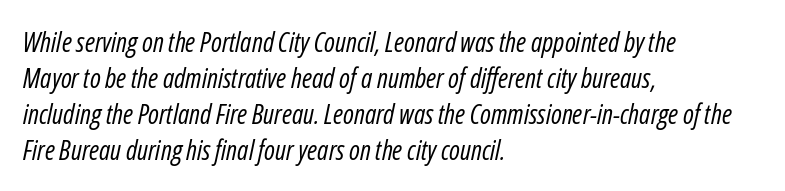
{"italic": "yes", "lean": "right", "slant_degrees": 12, "bold": "no", "underline": "no", "align": "left", "line_spacing": "normal", "line_spacing_ratio": 1.33, "letter_spacing": "normal", "letter_spacing_em": 0.0, "glyph_px": 27}
